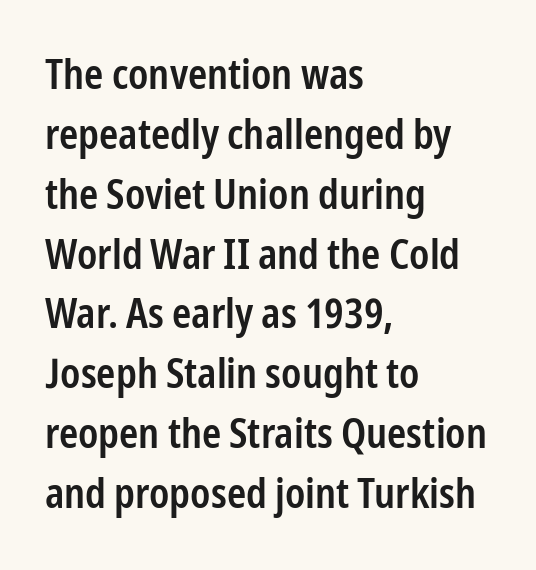
{"serif": "no", "italic": "no", "bold": "semi", "weight": "semibold", "width": "condensed", "stroke_contrast": "low", "x_height": "medium", "monospaced": "no", "underline": "no", "align": "left", "line_spacing": "normal", "line_spacing_ratio": 1.46, "letter_spacing": "normal", "letter_spacing_em": 0.0, "glyph_px": 41}
